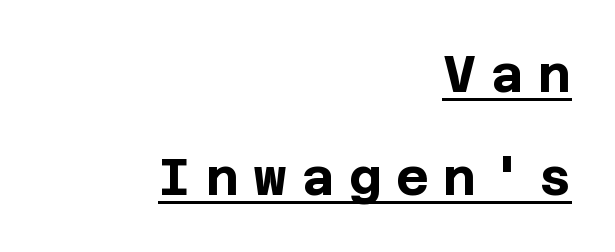
Notice the wide empty band between every row — that's loose leading. Stroke thickness is high; the sample reads as a true bold. Notice how a bar underscores the lettering throughout. Is the letter spacing exaggerated? Yes — the characters are pushed far apart. Serifs: no, the terminals of the letterforms are clean.
